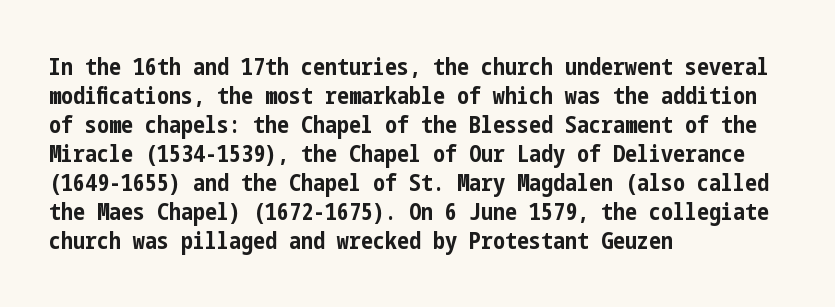
{"italic": "no", "bold": "yes", "underline": "no", "align": "left", "line_spacing_ratio": 1.21, "letter_spacing": "normal", "letter_spacing_em": 0.0, "glyph_px": 24}
